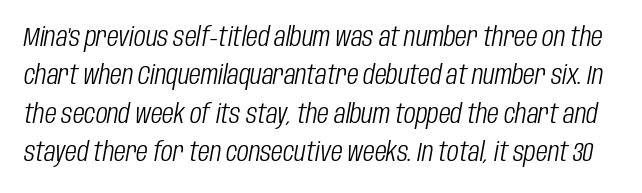
{"italic": "yes", "lean": "right", "slant_degrees": 10, "bold": "no", "underline": "no", "line_spacing": "normal", "line_spacing_ratio": 1.42, "letter_spacing": "normal", "letter_spacing_em": 0.0, "glyph_px": 27}
